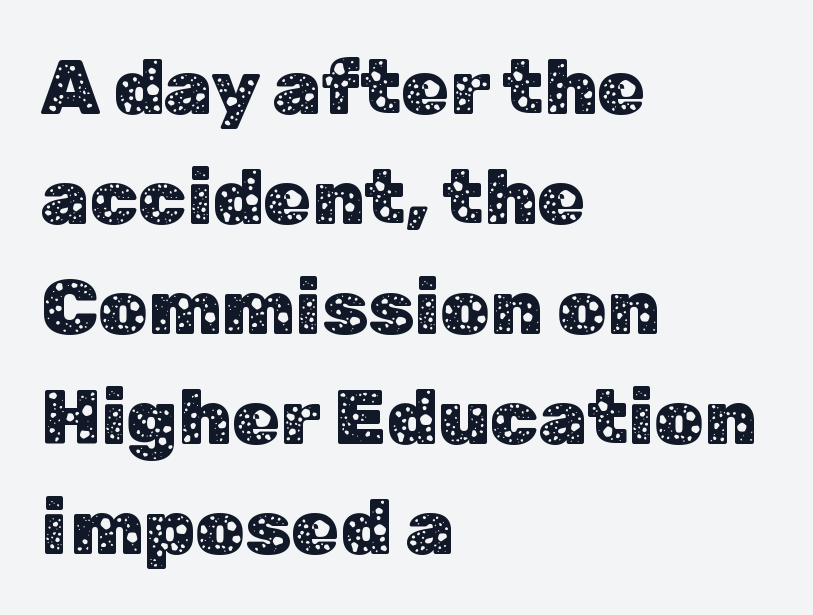
{"serif": "no", "italic": "no", "width": "normal", "stroke_contrast": "low", "x_height": "medium", "monospaced": "no", "underline": "no", "align": "left", "line_spacing": "normal", "line_spacing_ratio": 1.41, "letter_spacing": "normal", "letter_spacing_em": 0.0, "glyph_px": 78}
